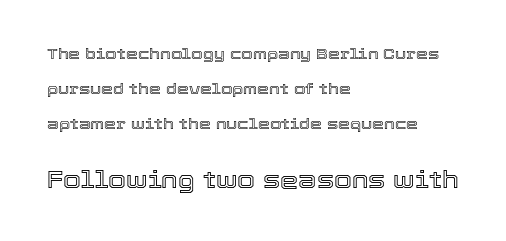
The lines in this sample share a left origin and differ only in where they stop. Size contrast runs from small at the top to large at the bottom. Each word holds together tightly as a unit, with standard inter-letter gaps. Do the letters lean? They stand straight.
